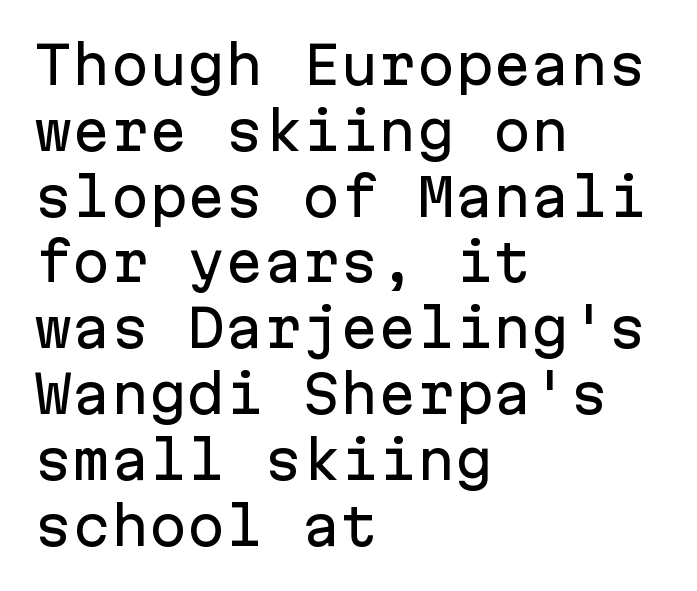
Letters rest on an invisible, unmarked baseline. Each letter, wide or thin by design, is forced into the same width here. Rendered with straight, roman letterforms. Grotesque or geometric, the face here clearly has no serifs. Leading matches the norm, producing a regular column.
